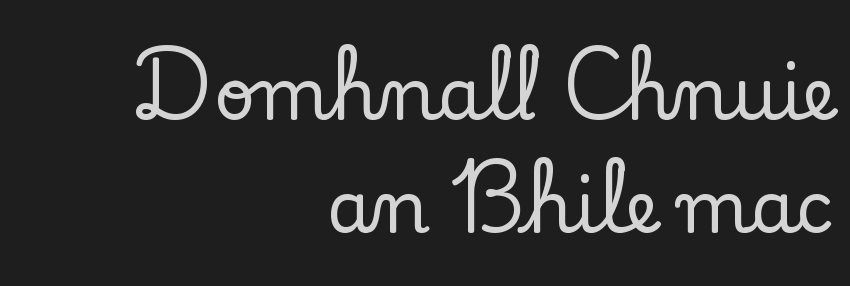
Q: Is the text italic (slanted)? A: No, it is upright.
Q: Is the typeface a serif or a sans-serif typeface? A: Serif.
Q: Is the text underlined? A: No.
Q: How is the paragraph aligned? A: Right-aligned.
Q: Is the spacing between letters normal or unusually wide? A: Normal.
Q: Is the spacing between lines tight, normal or loose? A: Normal.
Q: Width (condensed, normal, or wide)? A: Normal.
Q: Stroke contrast? A: Low.
Q: x-height? A: Small.
Q: Monospaced? A: No.
